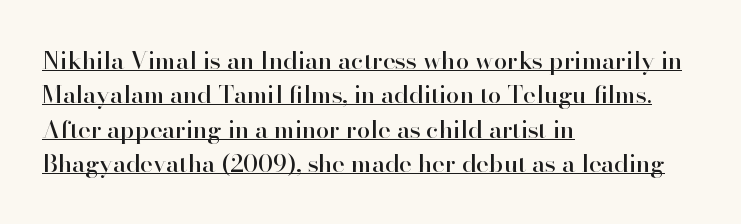
Q: Is the text italic (slanted)? A: No, it is upright.
Q: Is the text underlined? A: Yes.
Q: How is the paragraph aligned? A: Left-aligned.
Q: Is the spacing between letters normal or unusually wide? A: Normal.
Q: Is the spacing between lines tight, normal or loose? A: Normal.
